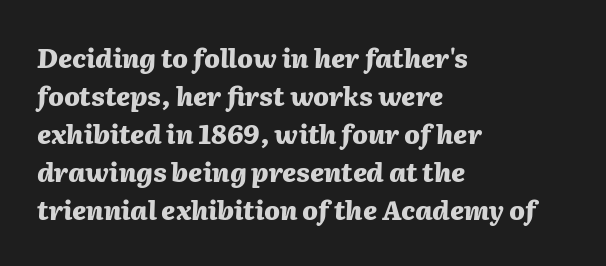
The image shows 26 px bold type, italic (leaning right); set left-aligned, normal line spacing (1.46x), normal letter spacing, not underlined.
